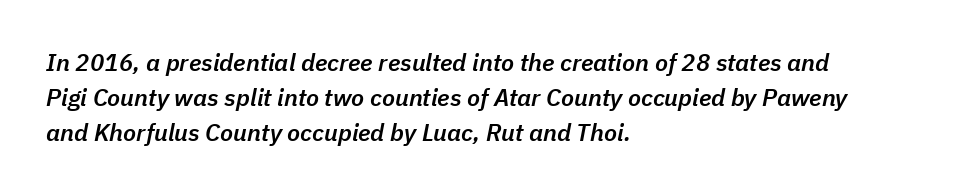
Q: Is the text bold? A: Semi-bold.
Q: Is the text italic (slanted)? A: Yes, it leans right by about 11 degrees.
Q: Is the text underlined? A: No.
Q: How is the paragraph aligned? A: Left-aligned.
Q: Is the spacing between letters normal or unusually wide? A: Normal.
Q: Is the spacing between lines tight, normal or loose? A: Normal.
